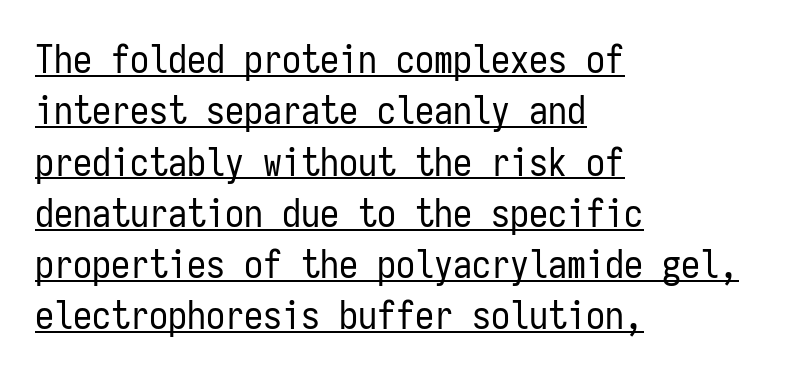
The image shows 38 px regular-weight, condensed sans-serif type, upright, monospaced; set left-aligned, normal line spacing (1.35x), normal letter spacing, underlined; low stroke contrast and a medium x-height.
